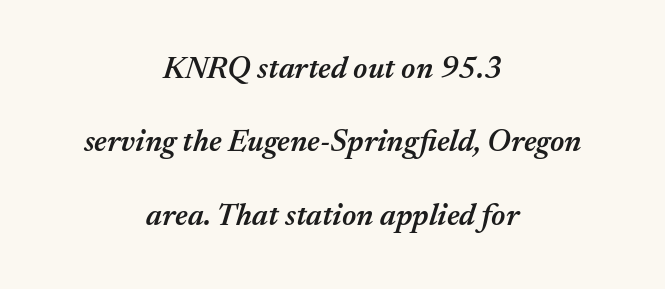
Q: Is the text bold? A: Semi-bold.
Q: Is the text italic (slanted)? A: Yes, it leans right by about 17 degrees.
Q: Is the text underlined? A: No.
Q: How is the paragraph aligned? A: Centered.
Q: Is the spacing between letters normal or unusually wide? A: Normal.
Q: Is the spacing between lines tight, normal or loose? A: Loose.
Q: Width (condensed, normal, or wide)? A: Normal.
Q: Stroke contrast? A: Medium.
Q: x-height? A: Medium.
Q: Monospaced? A: No.
